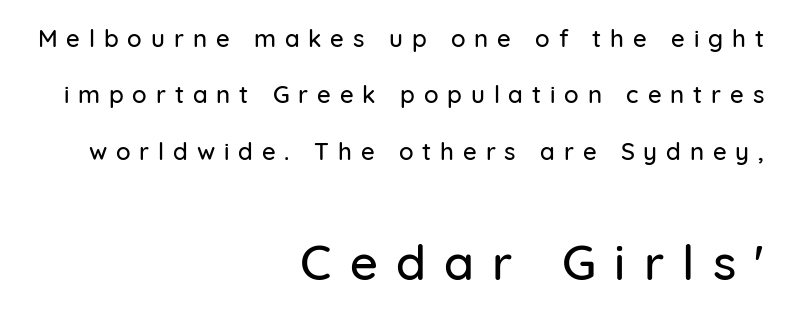
The image shows 49 px sans-serif type, upright; set right-aligned, loose line spacing (2.35x), unusually wide letter spacing (+0.37 em), not underlined; the second (bottom) block is 2.04x larger; low stroke contrast and a medium x-height.
